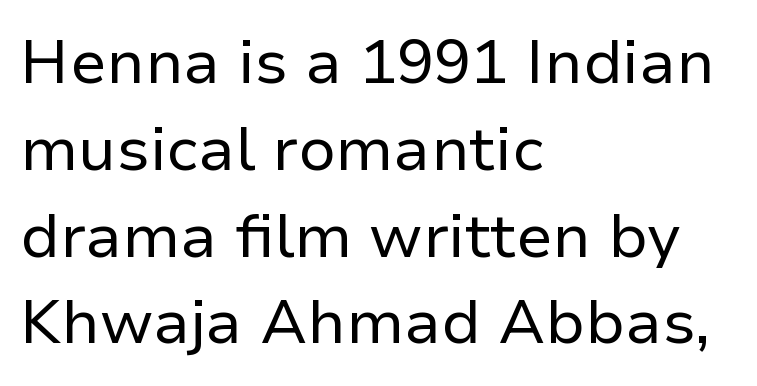
Q: Is the text bold? A: No.
Q: Is the text italic (slanted)? A: No, it is upright.
Q: Is the typeface a serif or a sans-serif typeface? A: Sans-serif.
Q: Is the text underlined? A: No.
Q: How is the paragraph aligned? A: Left-aligned.
Q: Is the spacing between letters normal or unusually wide? A: Normal.
Q: Is the spacing between lines tight, normal or loose? A: Normal.
Q: Width (condensed, normal, or wide)? A: Normal.
Q: Stroke contrast? A: Low.
Q: x-height? A: Medium.
Q: Monospaced? A: No.
